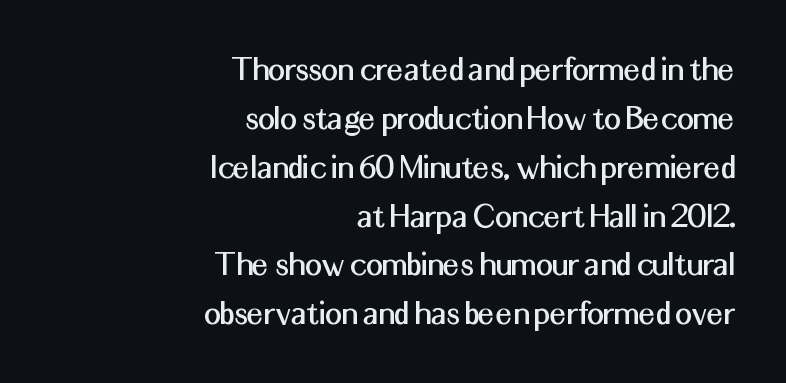
The image shows 37 px sans-serif type, upright; set right-aligned, normal line spacing (1.32x), normal letter spacing, not underlined; medium stroke contrast and a medium x-height.
